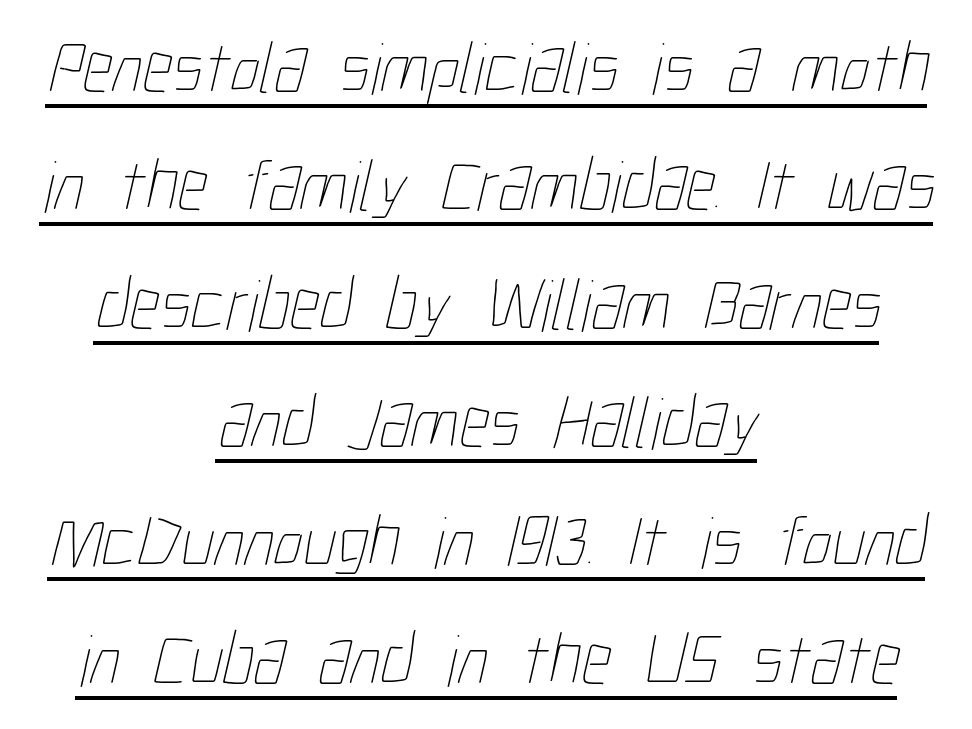
The image shows 74 px thin, condensed type; set centered, normal line spacing (1.6x), normal letter spacing, underlined; low stroke contrast and a medium x-height.
